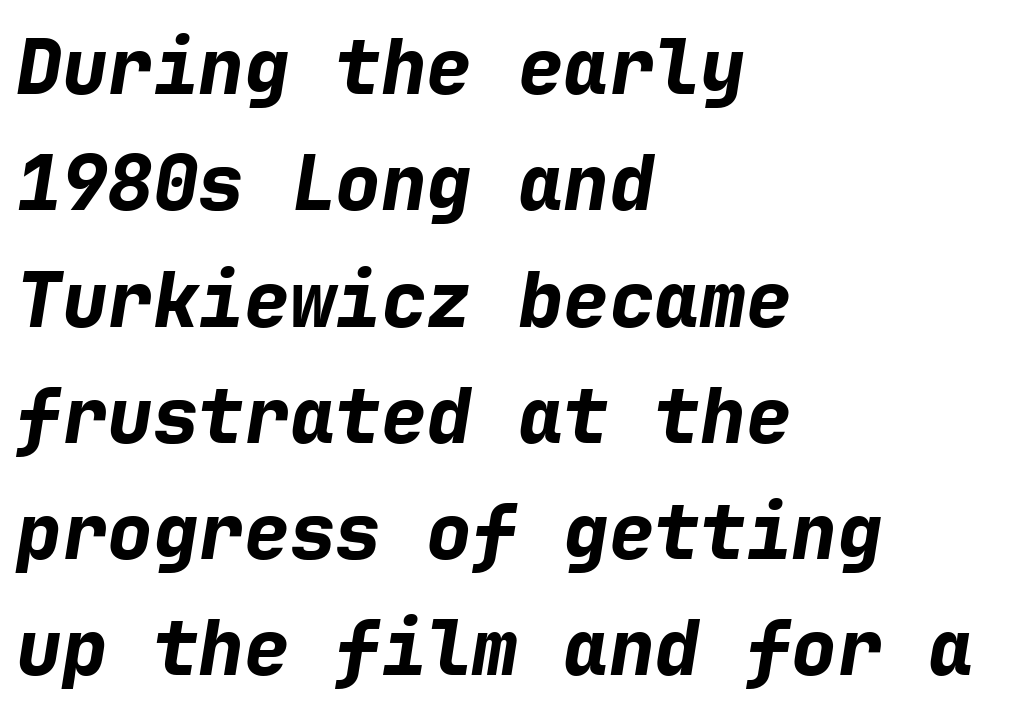
Q: Is the text bold? A: Yes.
Q: Is the text italic (slanted)? A: Yes, it leans right by about 9 degrees.
Q: Is the text underlined? A: No.
Q: How is the paragraph aligned? A: Left-aligned.
Q: Is the spacing between letters normal or unusually wide? A: Normal.
Q: Is the spacing between lines tight, normal or loose? A: Normal.
Q: Width (condensed, normal, or wide)? A: Normal.
Q: Stroke contrast? A: Low.
Q: x-height? A: Medium.
Q: Monospaced? A: Yes.
